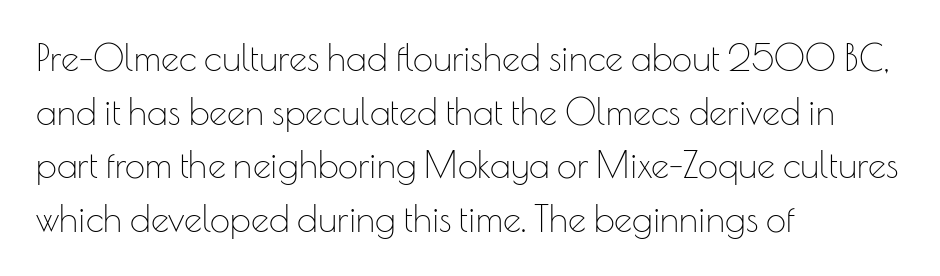
The words here are not underlined. Examine the stroke ends and you'll find no serifs. The rendering uses a moderate line-height, typical for paragraphs. Posture: vertical.
